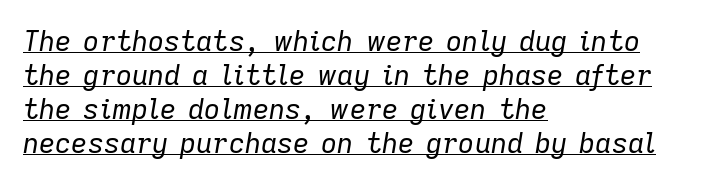
You can see a thin bar hugging the bottom of the glyphs. The paragraph shown leans on its left margin. Here the glyphs are tracked normally, forming tight word shapes. The typeface has the unassuming heft of standard copy or less. You could not count columns in this text — the font is proportionally spaced.
